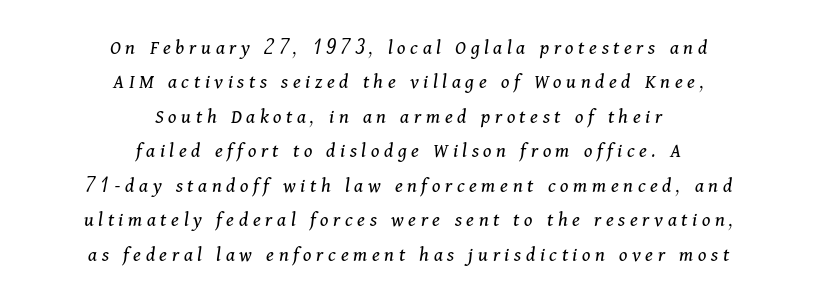
Q: Is the text bold? A: No.
Q: Is the text italic (slanted)? A: Yes, it leans right by about 11 degrees.
Q: Is the text underlined? A: No.
Q: How is the paragraph aligned? A: Centered.
Q: Is the spacing between letters normal or unusually wide? A: Unusually wide.
Q: Is the spacing between lines tight, normal or loose? A: Normal.
